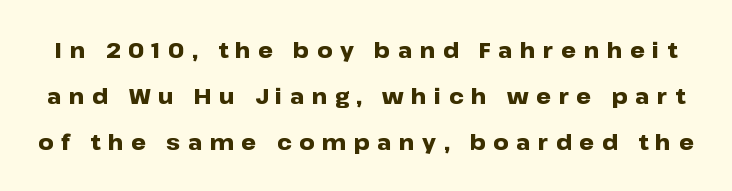
{"italic": "no", "bold": "yes", "underline": "no", "line_spacing": "loose", "line_spacing_ratio": 2.18, "letter_spacing": "wide", "letter_spacing_em": 0.36, "glyph_px": 21}
